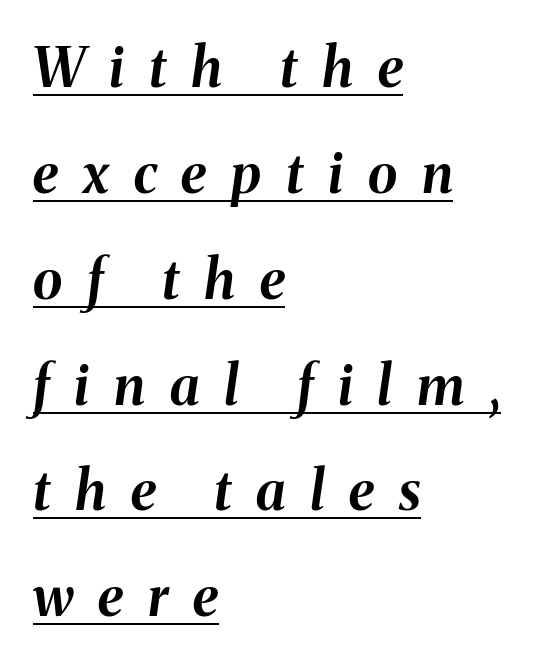
If you drew a ruler down the left edge, every line would touch it. Here the glyphs are tracked loosely, breaking word shapes into spaced letters. What decoration does the sample have? An underline. In terms of posture, this sample is oblique. What weight is shown? A full bold with thick strokes. The face used here is proportionally spaced, like ordinary book or web type.
